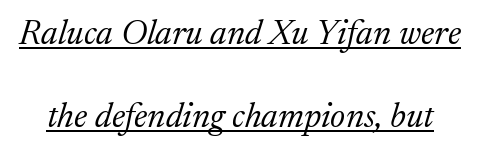
Q: Is the text bold? A: No.
Q: Is the text italic (slanted)? A: Yes, it leans right by about 17 degrees.
Q: Is the typeface a serif or a sans-serif typeface? A: Serif.
Q: Is the text underlined? A: Yes.
Q: Is the spacing between letters normal or unusually wide? A: Normal.
Q: Is the spacing between lines tight, normal or loose? A: Loose.
Q: Width (condensed, normal, or wide)? A: Normal.
Q: Stroke contrast? A: Medium.
Q: x-height? A: Medium.
Q: Monospaced? A: No.
